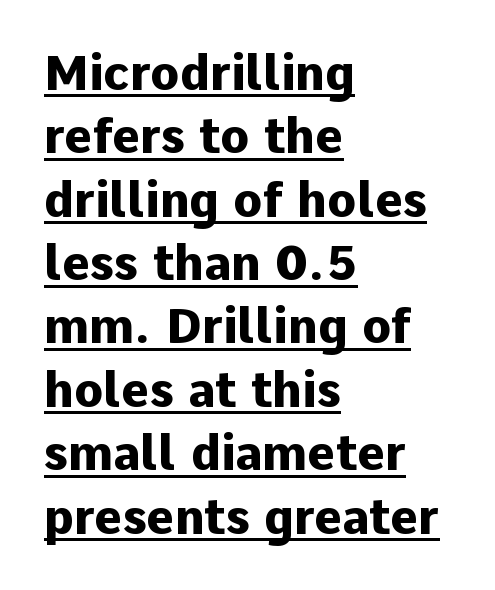
Q: Is the text bold? A: Yes.
Q: Is the text italic (slanted)? A: No, it is upright.
Q: Is the typeface a serif or a sans-serif typeface? A: Sans-serif.
Q: Is the text underlined? A: Yes.
Q: How is the paragraph aligned? A: Left-aligned.
Q: Is the spacing between letters normal or unusually wide? A: Normal.
Q: Is the spacing between lines tight, normal or loose? A: Normal.
Q: Width (condensed, normal, or wide)? A: Normal.
Q: Stroke contrast? A: Low.
Q: x-height? A: Medium.
Q: Monospaced? A: No.
